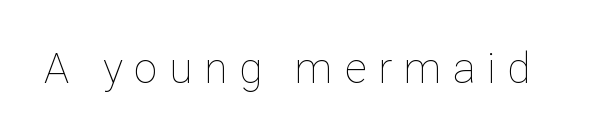
Substantial extra tracking has been applied to these lines. The string is rendered with underlining switched off. This sample has the flowing, uneven cadence of proportional lettering. Nope, not italic — everything's standing straight. The typesetting does not lean heavy: it is not bold.
